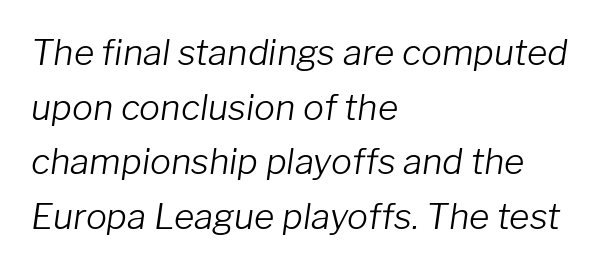
{"italic": "yes", "lean": "right", "slant_degrees": 8, "bold": "no", "weight": "light", "width": "normal", "stroke_contrast": "low", "x_height": "medium", "monospaced": "no", "underline": "no", "align": "left", "line_spacing": "normal", "line_spacing_ratio": 1.56, "letter_spacing": "normal", "letter_spacing_em": 0.0, "glyph_px": 35}
